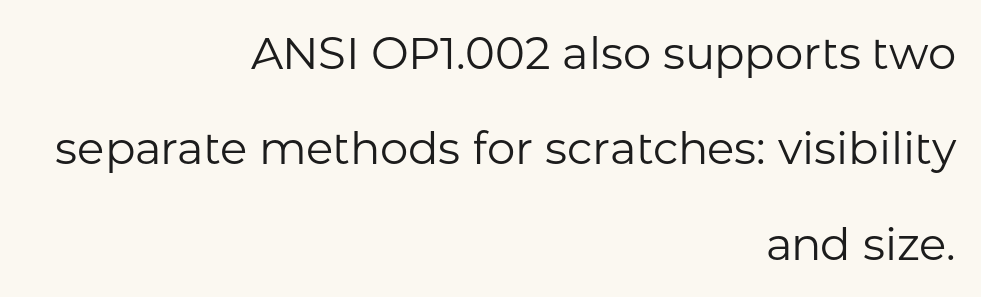
{"serif": "no", "italic": "no", "bold": "no", "weight": "regular", "width": "normal", "stroke_contrast": "low", "x_height": "medium", "monospaced": "no", "underline": "no", "align": "right", "line_spacing": "loose", "line_spacing_ratio": 2.12, "letter_spacing": "normal", "letter_spacing_em": 0.0, "glyph_px": 45}
